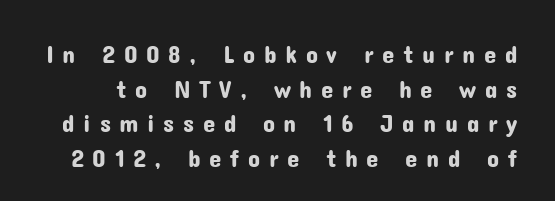
The image shows 25 px text type, upright; set normal line spacing (1.39x), unusually wide letter spacing (+0.34 em), not underlined.
